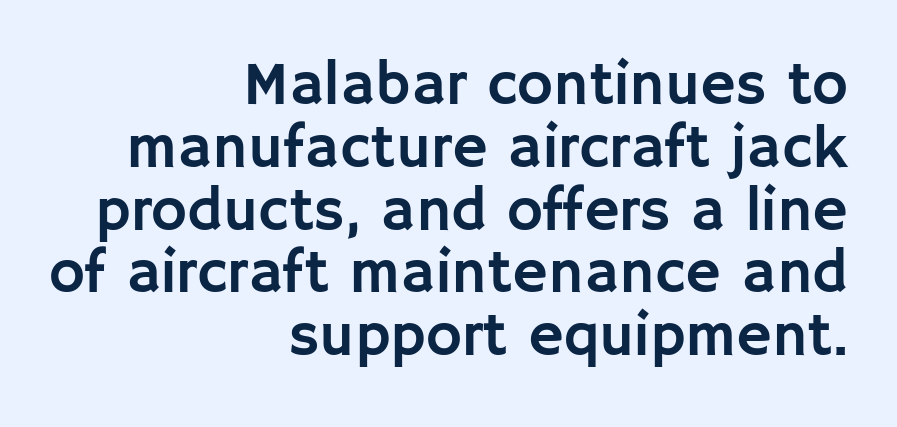
The image shows 61 px sans-serif type, upright; set right-aligned, tight line spacing (1.03x), normal letter spacing, not underlined; low stroke contrast and a large x-height.
